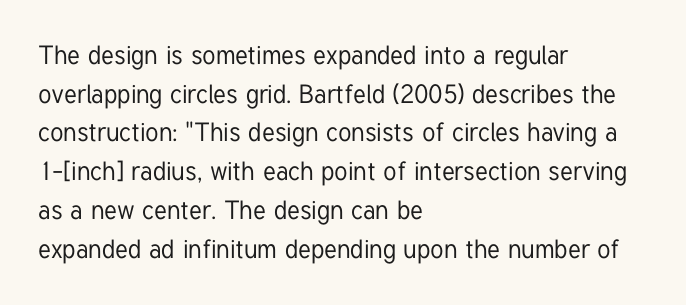
If you measured baseline to baseline, you'd find a middling distance. The line texture is even and compact thanks to regular tracking. Descender tails drop into unmarked territory. Posture: upright roman. Horizontally, the lines are justified to the leading edge only.
